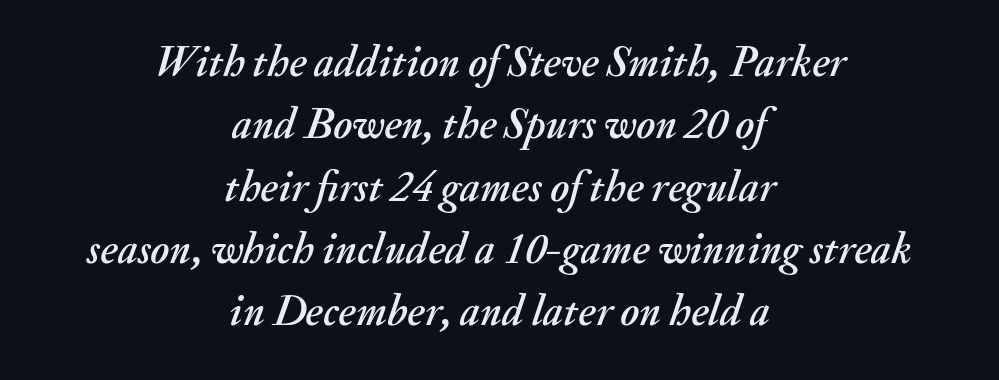
The image shows 43 px text type, italic (leaning right); set centered, normal line spacing (1.45x), normal letter spacing, not underlined; medium stroke contrast and a small x-height.
